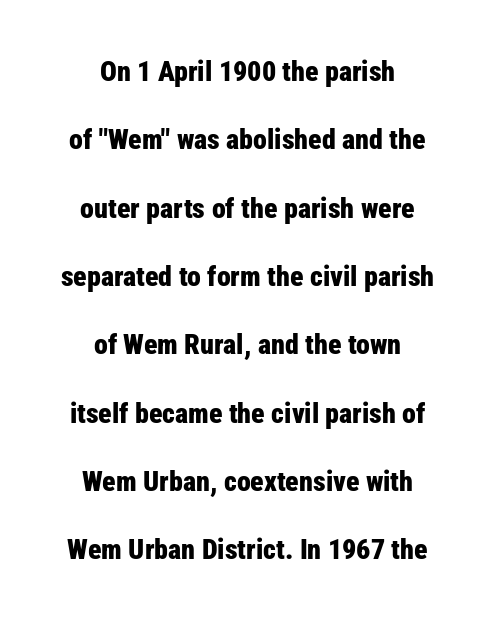
The image shows 28 px bold, condensed sans-serif type, upright; set centered, loose line spacing (2.44x), normal letter spacing, not underlined; low stroke contrast and a medium x-height.
